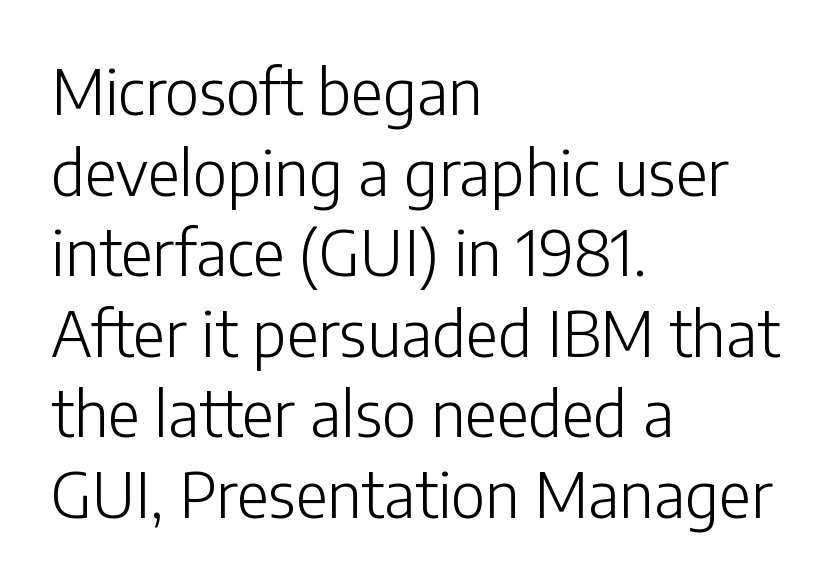
{"serif": "no", "italic": "no", "bold": "no", "weight": "light", "width": "normal", "stroke_contrast": "low", "x_height": "medium", "monospaced": "no", "underline": "no", "align": "left", "line_spacing": "normal", "line_spacing_ratio": 1.3, "letter_spacing": "normal", "letter_spacing_em": 0.0, "glyph_px": 62}
